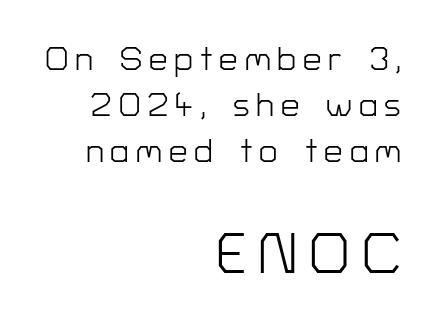
{"serif": "no", "italic": "no", "bold": "no", "weight": "light", "width": "normal", "stroke_contrast": "low", "x_height": "medium", "monospaced": "no", "underline": "no", "align": "right", "line_spacing": "normal", "line_spacing_ratio": 1.39, "letter_spacing": "wide", "letter_spacing_em": 0.21, "larger_block": "second", "size_ratio": 1.73, "glyph_px": 57}
